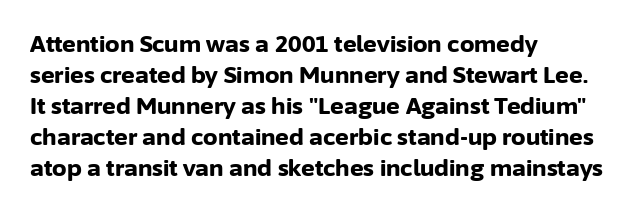
The image shows 23 px bold type, upright; set left-aligned, normal line spacing (1.35x), normal letter spacing, not underlined.
